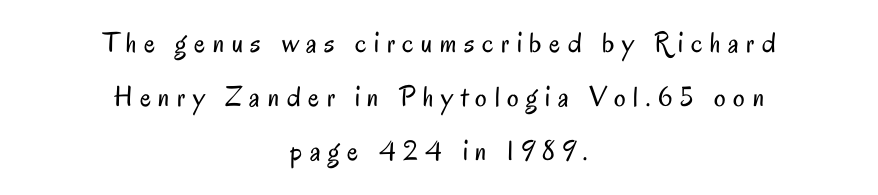
The image shows 29 px regular-weight, condensed sans-serif type, upright; set centered, line spacing 1.87x, unusually wide letter spacing (+0.26 em), not underlined; low stroke contrast and a small x-height.
